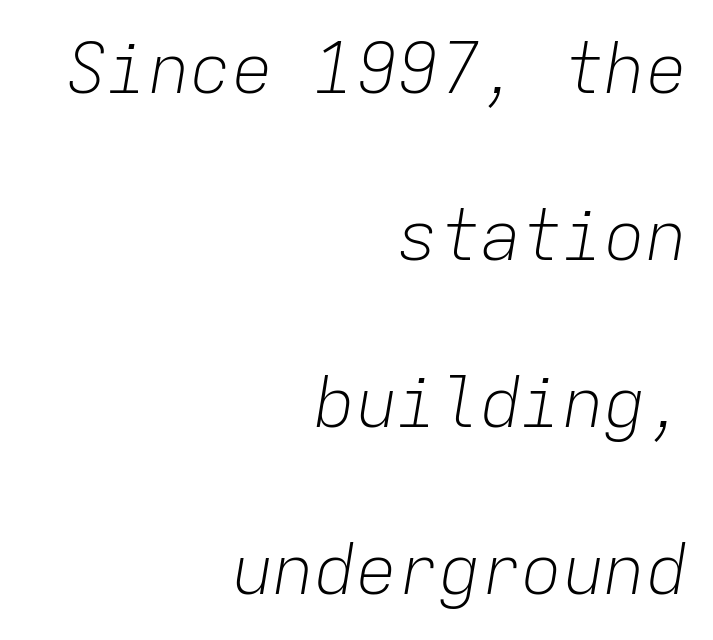
Q: Is the text bold? A: No.
Q: Is the text italic (slanted)? A: Yes, it leans right by about 9 degrees.
Q: Is the text underlined? A: No.
Q: How is the paragraph aligned? A: Right-aligned.
Q: Is the spacing between letters normal or unusually wide? A: Normal.
Q: Is the spacing between lines tight, normal or loose? A: Loose.
Q: Width (condensed, normal, or wide)? A: Normal.
Q: Stroke contrast? A: Low.
Q: x-height? A: Medium.
Q: Monospaced? A: Yes.
